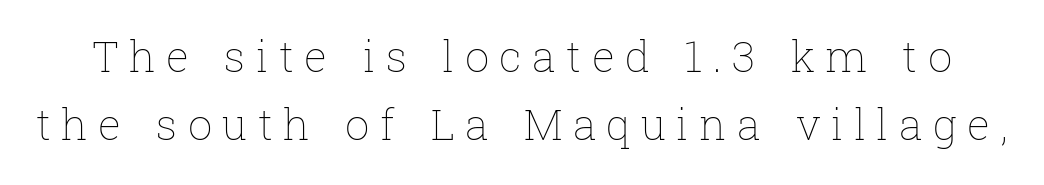
The font sits on the lighter half of the weight spectrum, regular included. Character widths vary here, with narrow letters taking less room than wide ones. Does extra space separate the letters? Yes, quite a lot of it. Quick note: underline off. Reading down the column, the eye jumps a familiar distance to each next line.
